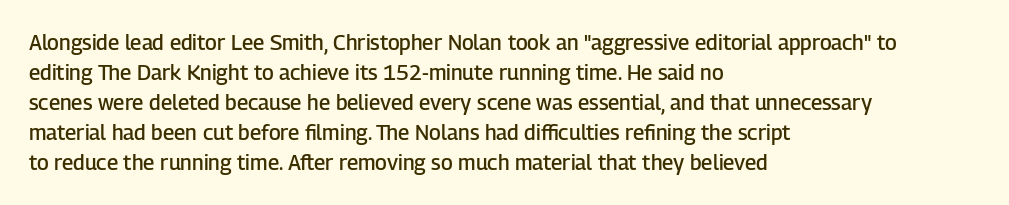
{"italic": "no", "bold": "semi", "underline": "no", "align": "left", "line_spacing": "normal", "line_spacing_ratio": 1.43, "letter_spacing": "normal", "letter_spacing_em": 0.0, "glyph_px": 21}
